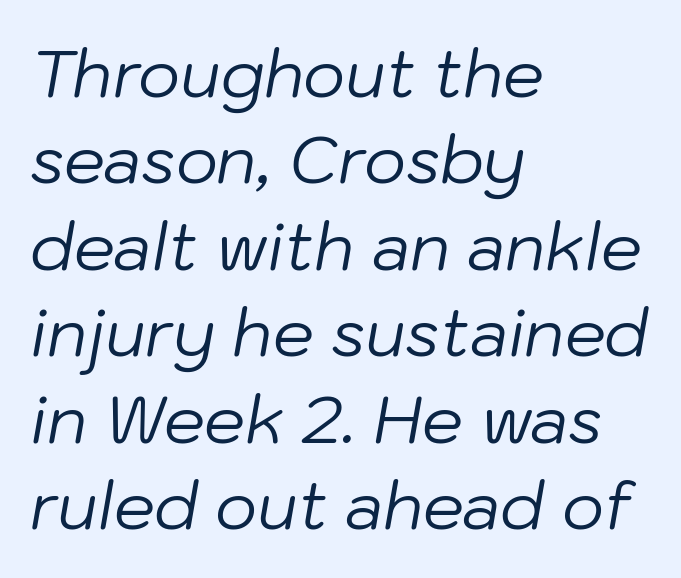
{"italic": "yes", "lean": "right", "slant_degrees": 10, "bold": "no", "weight": "regular", "width": "normal", "stroke_contrast": "low", "x_height": "medium", "monospaced": "no", "underline": "no", "align": "left", "line_spacing": "normal", "line_spacing_ratio": 1.33, "letter_spacing": "normal", "letter_spacing_em": 0.0, "glyph_px": 65}
